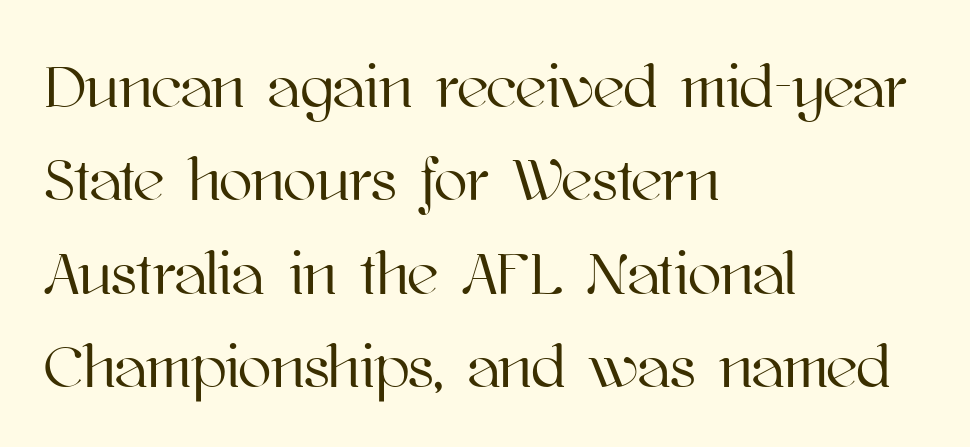
Varying glyph widths throughout — classic text-font behaviour. Reading down the column, the eye jumps a familiar distance to each next line. The rendering anchors every line to the left-hand side. Honestly, the letter spacing is just normal — you wouldn't notice it. Characters remain perfectly vertical along every line.
